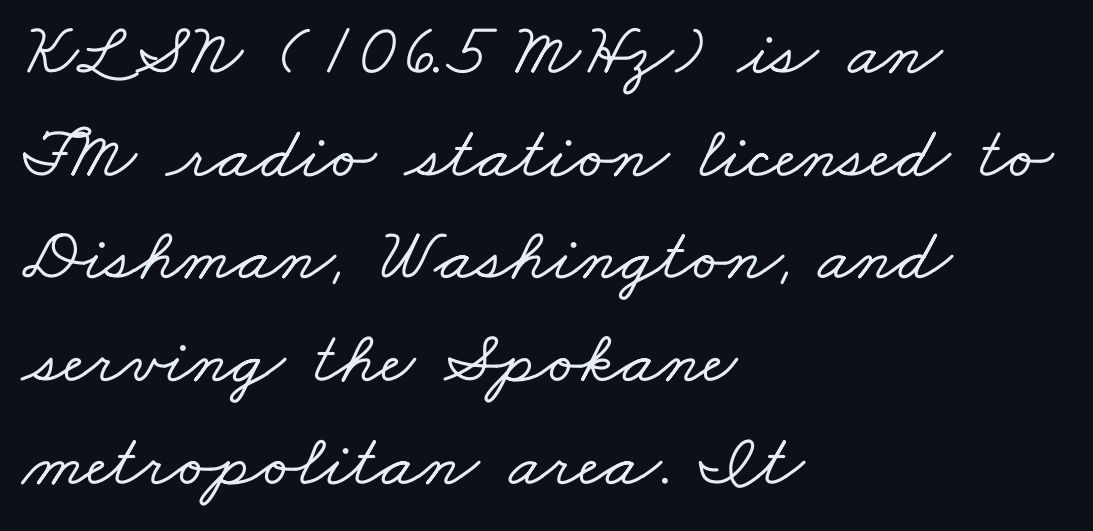
The image shows 75 px wide serif type; set left-aligned, normal line spacing (1.37x), normal letter spacing, not underlined; low stroke contrast and a small x-height.
